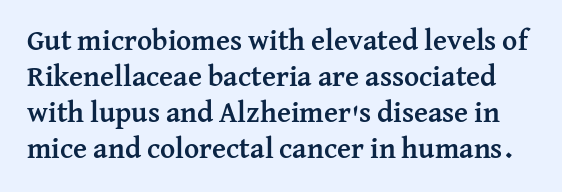
{"serif": "yes", "italic": "no", "bold": "yes", "weight": "semibold", "width": "normal", "stroke_contrast": "medium", "x_height": "medium", "monospaced": "no", "underline": "no", "line_spacing_ratio": 1.24, "letter_spacing": "normal", "letter_spacing_em": 0.0, "glyph_px": 29}
